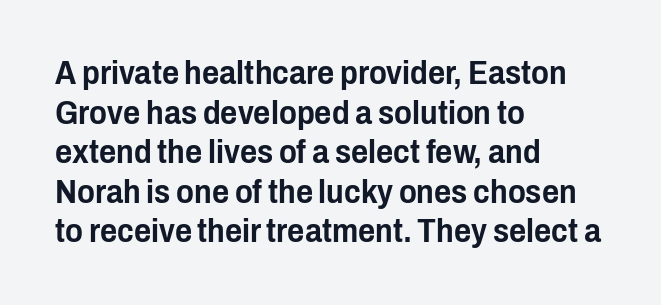
A typesetter would label this face a sans. If you drew a line through each stem, it would be perfectly vertical. Nobody drew a line under any word here. The lines are quadded left. Glyph-to-glyph distance matches everyday printed text. Is this a fixed-width face? No — the glyphs have proportional, varying widths.
